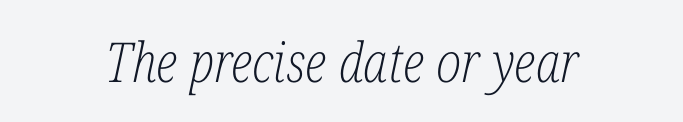
Q: Is the text bold? A: No.
Q: Is the text italic (slanted)? A: Yes, it leans right by about 12 degrees.
Q: Is the typeface a serif or a sans-serif typeface? A: Serif.
Q: Is the text underlined? A: No.
Q: How is the paragraph aligned? A: Centered.
Q: Is the spacing between letters normal or unusually wide? A: Normal.
Q: Width (condensed, normal, or wide)? A: Condensed.
Q: Stroke contrast? A: Low.
Q: x-height? A: Medium.
Q: Monospaced? A: No.
